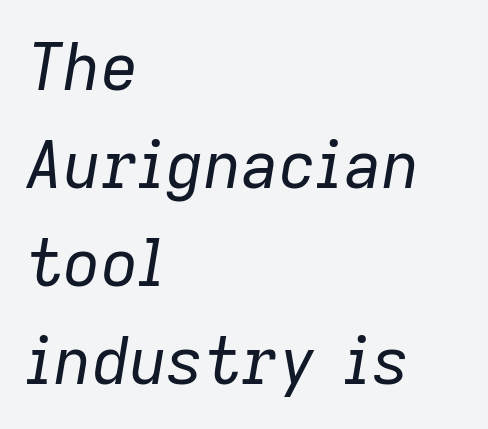
The image shows 65 px regular-weight type, italic (leaning right); set left-aligned, normal line spacing (1.51x), normal letter spacing, not underlined; low stroke contrast and a medium x-height.
